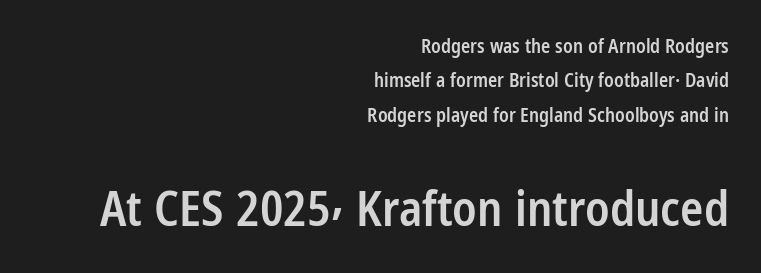
The image shows 48 px semibold, condensed sans-serif type, upright; set right-aligned, line spacing 1.81x, normal letter spacing, not underlined; the second (bottom) block is 2.53x larger; low stroke contrast and a medium x-height.
